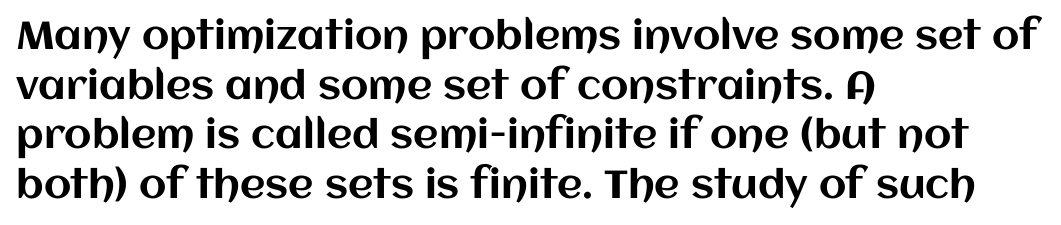
{"italic": "no", "width": "normal", "stroke_contrast": "medium", "x_height": "large", "monospaced": "no", "underline": "no", "align": "left", "line_spacing": "normal", "line_spacing_ratio": 1.27, "letter_spacing": "normal", "letter_spacing_em": 0.0, "glyph_px": 39}
